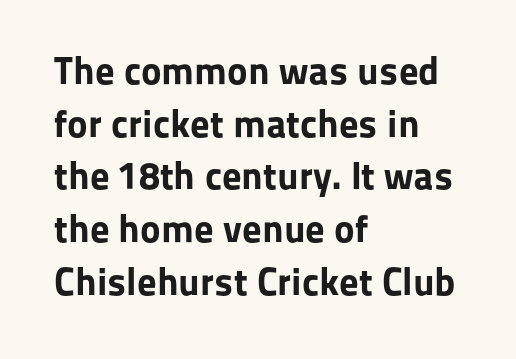
The image shows 39 px bold sans-serif type, upright; set left-aligned, normal line spacing (1.35x), normal letter spacing, not underlined; low stroke contrast and a medium x-height.
